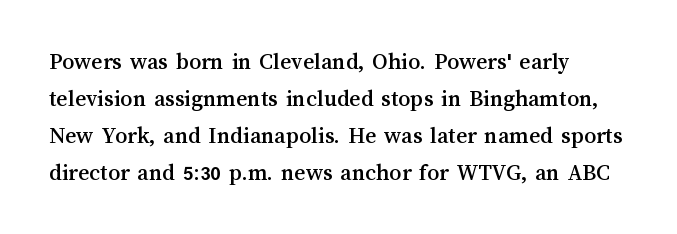
{"italic": "no", "underline": "no", "align": "left", "line_spacing": "normal", "line_spacing_ratio": 1.54, "letter_spacing": "normal", "letter_spacing_em": 0.0, "glyph_px": 24}
